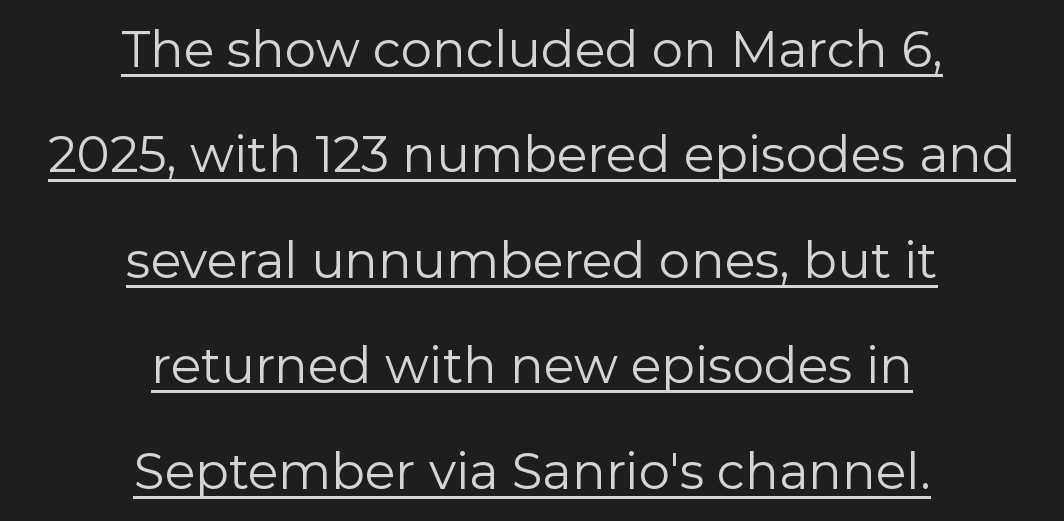
Q: Is the text bold? A: No.
Q: Is the text italic (slanted)? A: No, it is upright.
Q: Is the typeface a serif or a sans-serif typeface? A: Sans-serif.
Q: Is the text underlined? A: Yes.
Q: How is the paragraph aligned? A: Centered.
Q: Is the spacing between letters normal or unusually wide? A: Normal.
Q: Is the spacing between lines tight, normal or loose? A: Loose.
Q: Width (condensed, normal, or wide)? A: Normal.
Q: Stroke contrast? A: Low.
Q: x-height? A: Medium.
Q: Monospaced? A: No.
